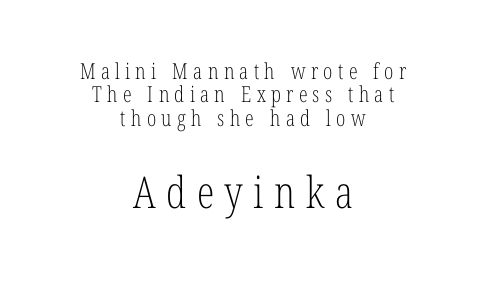
Q: Is the text bold? A: No.
Q: Is the text italic (slanted)? A: No, it is upright.
Q: Is the typeface a serif or a sans-serif typeface? A: Serif.
Q: Is the text underlined? A: No.
Q: How is the paragraph aligned? A: Centered.
Q: Is the spacing between letters normal or unusually wide? A: Unusually wide.
Q: Is the spacing between lines tight, normal or loose? A: Tight.
Q: Which block of text is set in a larger size, the first (top) or the second (bottom)? A: The second (bottom) one.
Q: Width (condensed, normal, or wide)? A: Condensed.
Q: Stroke contrast? A: Low.
Q: x-height? A: Medium.
Q: Monospaced? A: No.
